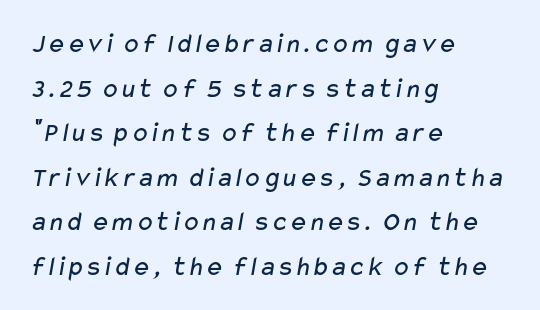
The image shows 28 px regular-weight, wide sans-serif type; set left-aligned, normal line spacing (1.59x), normal letter spacing, not underlined; low stroke contrast and a medium x-height.
